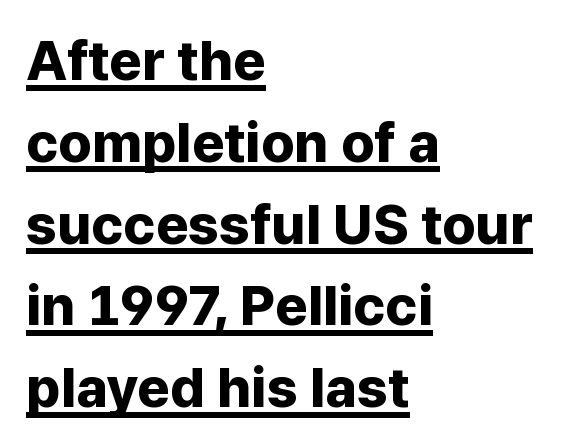
{"serif": "no", "italic": "no", "bold": "yes", "weight": "bold", "width": "normal", "stroke_contrast": "low", "x_height": "medium", "monospaced": "no", "underline": "yes", "align": "left", "line_spacing": "normal", "line_spacing_ratio": 1.46, "letter_spacing": "normal", "letter_spacing_em": 0.0, "glyph_px": 56}
